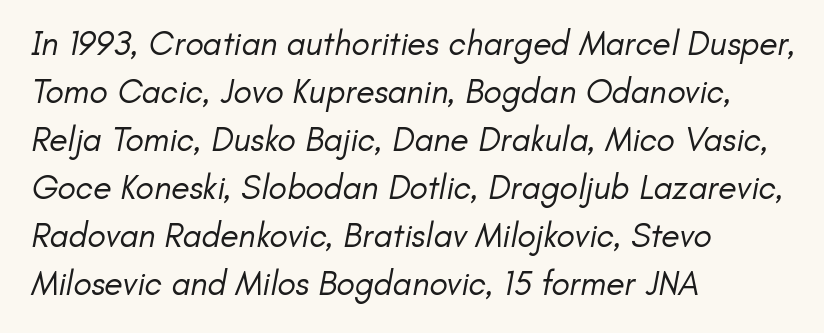
The image shows 34 px regular-weight sans-serif type; set left-aligned, normal line spacing (1.41x), normal letter spacing, not underlined; low stroke contrast and a small x-height.
